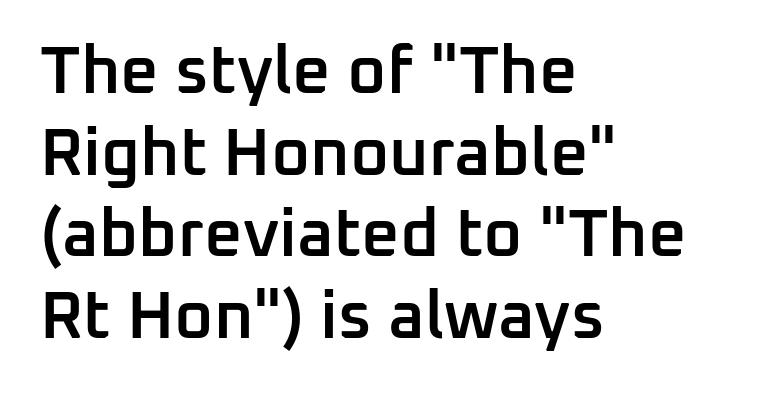
{"serif": "no", "italic": "no", "bold": "semi", "weight": "semibold", "width": "normal", "stroke_contrast": "low", "x_height": "medium", "monospaced": "no", "underline": "no", "align": "left", "line_spacing_ratio": 1.22, "letter_spacing": "normal", "letter_spacing_em": 0.0, "glyph_px": 67}
